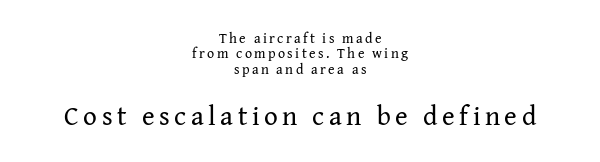
What's the leading like? Squeezed, with rows nearly overlapping. The paragraph has two soft edges and a firm central axis. The font sits on the lighter half of the weight spectrum, regular included. If you squint, the bottom block still reads clearly — it's the larger of the two. Quick note: not italic, upright. Quick note: underline off.
